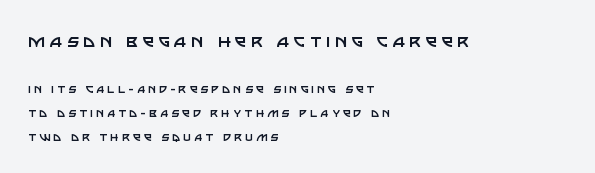
{"italic": "no", "bold": "no", "underline": "no", "align": "left", "line_spacing": "normal", "line_spacing_ratio": 1.69, "letter_spacing": "wide", "letter_spacing_em": 0.21, "larger_block": "first", "size_ratio": 1.5, "glyph_px": 21}
